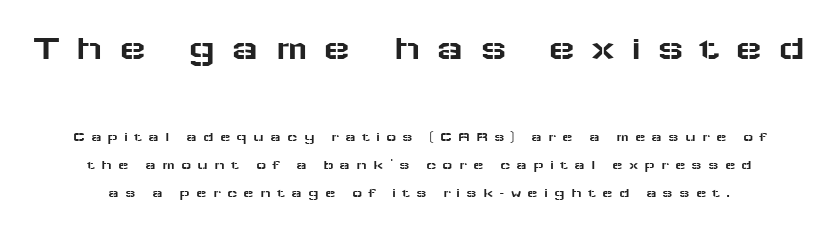
Q: Is the text italic (slanted)? A: No, it is upright.
Q: Is the typeface a serif or a sans-serif typeface? A: Sans-serif.
Q: Is the text underlined? A: No.
Q: Is the spacing between letters normal or unusually wide? A: Unusually wide.
Q: Is the spacing between lines tight, normal or loose? A: Loose.
Q: Which block of text is set in a larger size, the first (top) or the second (bottom)? A: The first (top) one.
Q: Width (condensed, normal, or wide)? A: Wide.
Q: Stroke contrast? A: Low.
Q: x-height? A: Medium.
Q: Monospaced? A: No.
